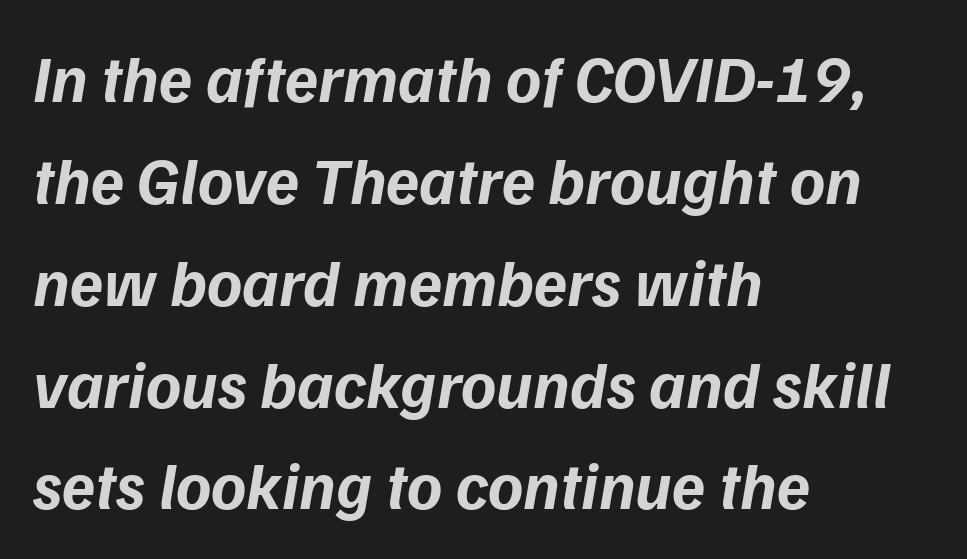
Summary of weight: heavy, a full bold. Characters are canted at an angle relative to the baseline's perpendicular. The ragged edge is on the right, which tells us the setting is flush left. Is this a fixed-width face? No — the glyphs have proportional, varying widths. Vertical spacing — default. Tracking value appears to be zero — textbook default spacing.
